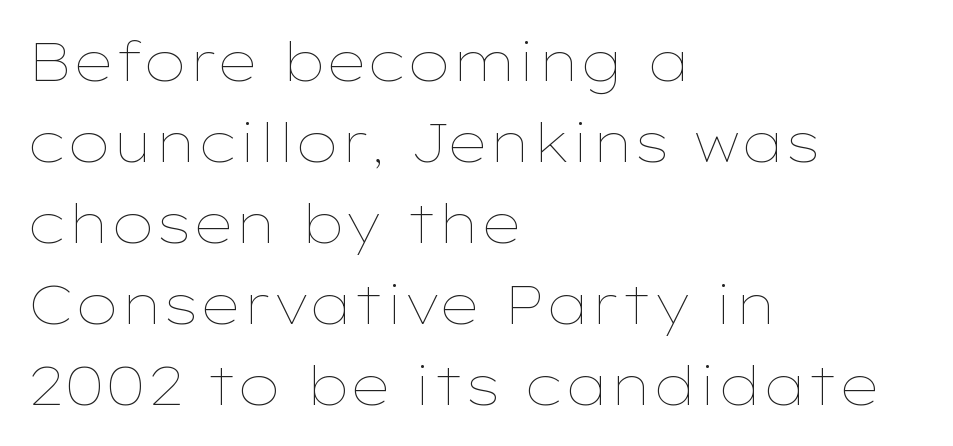
{"italic": "no", "bold": "no", "weight": "thin", "width": "wide", "stroke_contrast": "low", "x_height": "medium", "monospaced": "no", "underline": "no", "align": "left", "line_spacing": "normal", "line_spacing_ratio": 1.5, "letter_spacing": "normal", "letter_spacing_em": 0.0, "glyph_px": 54}
